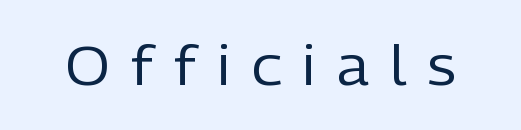
The image shows 54 px regular-weight sans-serif type, upright; set unusually wide letter spacing (+0.39 em), not underlined; low stroke contrast and a medium x-height.
